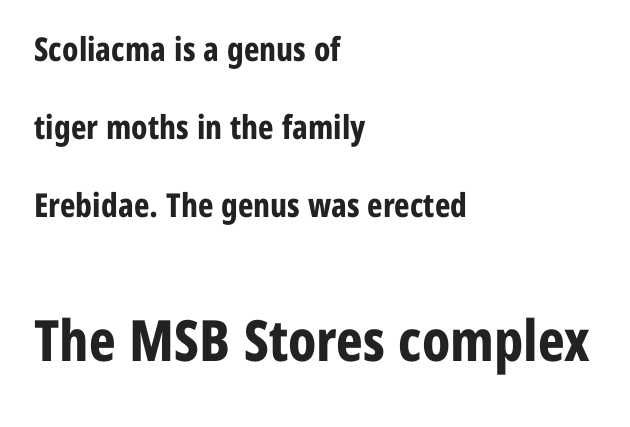
Q: Is the text bold? A: Yes.
Q: Is the text italic (slanted)? A: No, it is upright.
Q: Is the typeface a serif or a sans-serif typeface? A: Sans-serif.
Q: Is the text underlined? A: No.
Q: How is the paragraph aligned? A: Left-aligned.
Q: Is the spacing between letters normal or unusually wide? A: Normal.
Q: Is the spacing between lines tight, normal or loose? A: Loose.
Q: Which block of text is set in a larger size, the first (top) or the second (bottom)? A: The second (bottom) one.
Q: Width (condensed, normal, or wide)? A: Condensed.
Q: Stroke contrast? A: Low.
Q: x-height? A: Medium.
Q: Monospaced? A: No.
